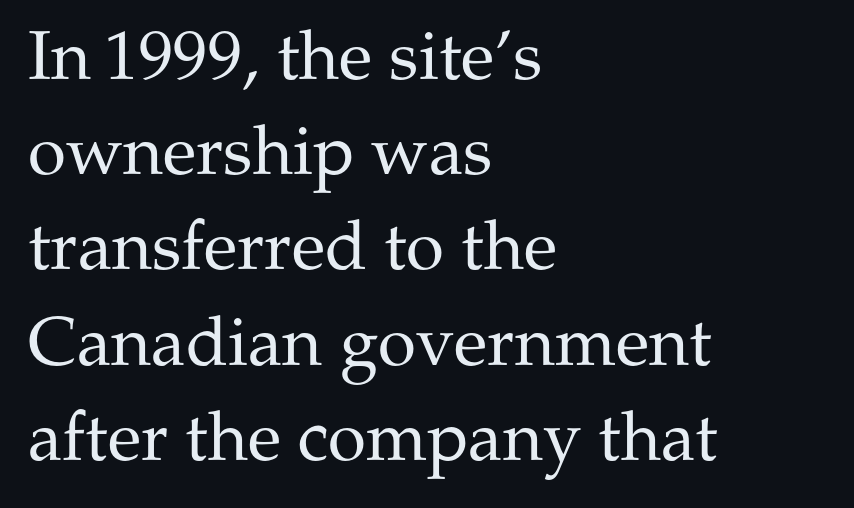
The font's upright variant was chosen for this text. No letter is thick-stroked: the sample isn't bold. Beneath every word, the page is bare. Classification — serif.
